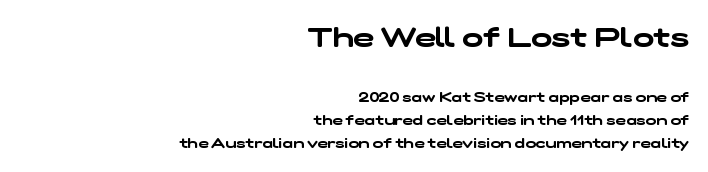
{"serif": "no", "width": "wide", "stroke_contrast": "low", "x_height": "medium", "monospaced": "no", "underline": "no", "align": "right", "line_spacing": "normal", "line_spacing_ratio": 1.66, "letter_spacing": "normal", "letter_spacing_em": 0.0, "larger_block": "first", "size_ratio": 2.0, "glyph_px": 28}
